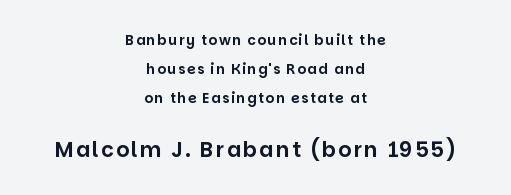
Q: Is the text italic (slanted)? A: No, it is upright.
Q: Is the text underlined? A: No.
Q: How is the paragraph aligned? A: Centered.
Q: Is the spacing between lines tight, normal or loose? A: Loose.
Q: Which block of text is set in a larger size, the first (top) or the second (bottom)? A: The second (bottom) one.
